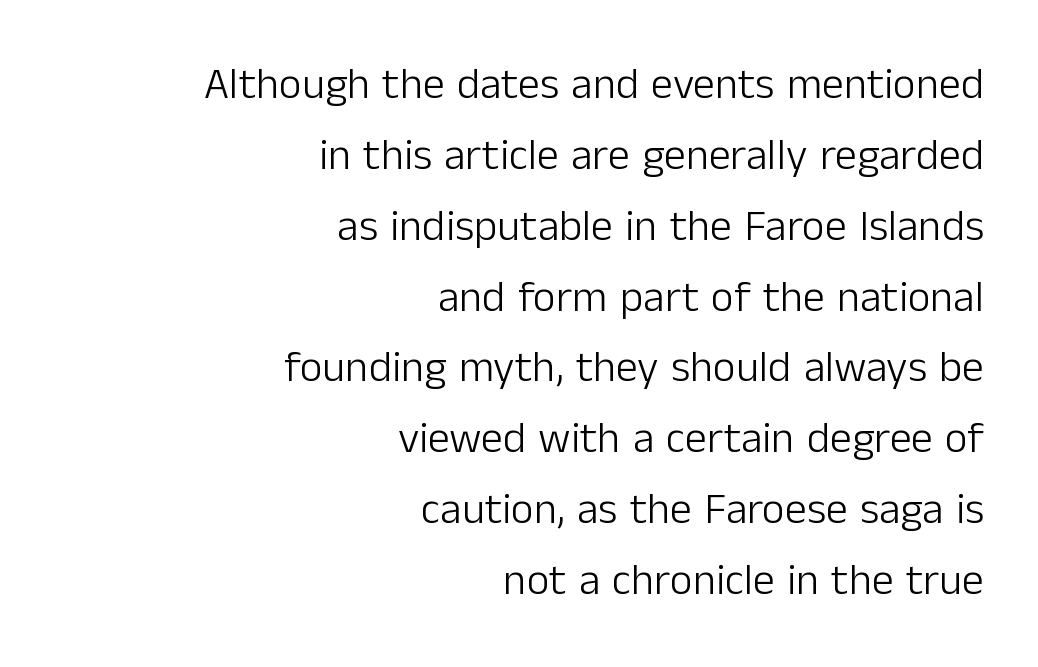
The image shows 44 px light sans-serif type, upright; set right-aligned, normal line spacing (1.61x), normal letter spacing, not underlined; low stroke contrast and a medium x-height.
